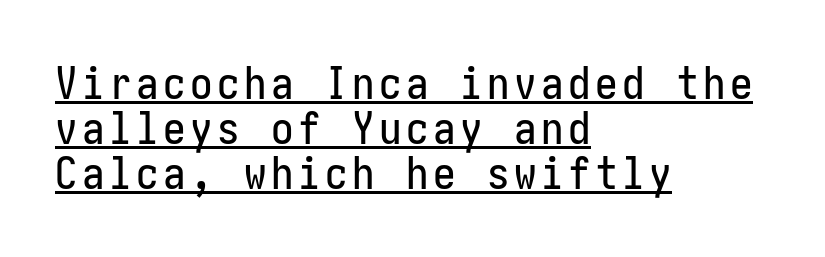
The image shows 45 px condensed sans-serif type, upright; set left-aligned, tight line spacing (1.0x), underlined; low stroke contrast and a medium x-height.
